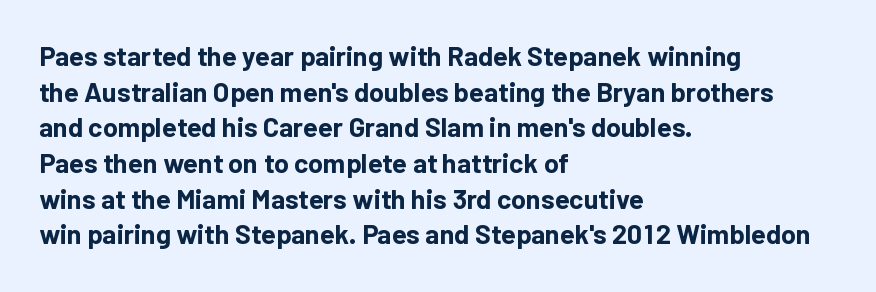
A typesetter would call this leading conventional body-copy spacing. Standard letterfit; no display-style spreading of the glyphs. The axis of the letterforms is exactly vertical. Typeset ragged right — the left edge is the straight one. Clear beneath every line of the passage. Each glyph is drawn with heavy, bold strokes.
